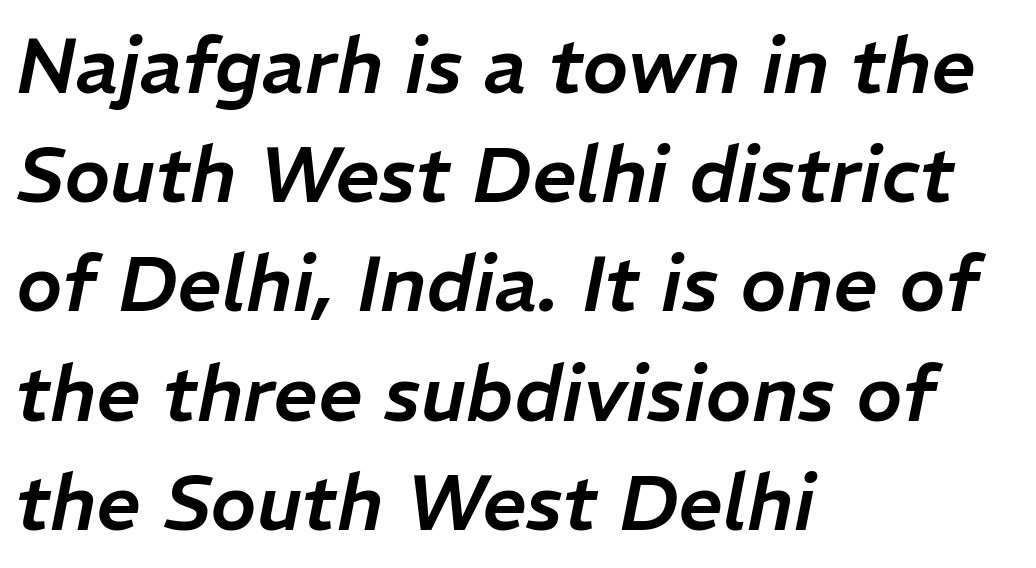
{"italic": "yes", "lean": "right", "slant_degrees": 11, "width": "normal", "stroke_contrast": "low", "x_height": "medium", "monospaced": "no", "underline": "no", "align": "left", "line_spacing": "normal", "line_spacing_ratio": 1.4, "letter_spacing": "normal", "letter_spacing_em": 0.0, "glyph_px": 78}
